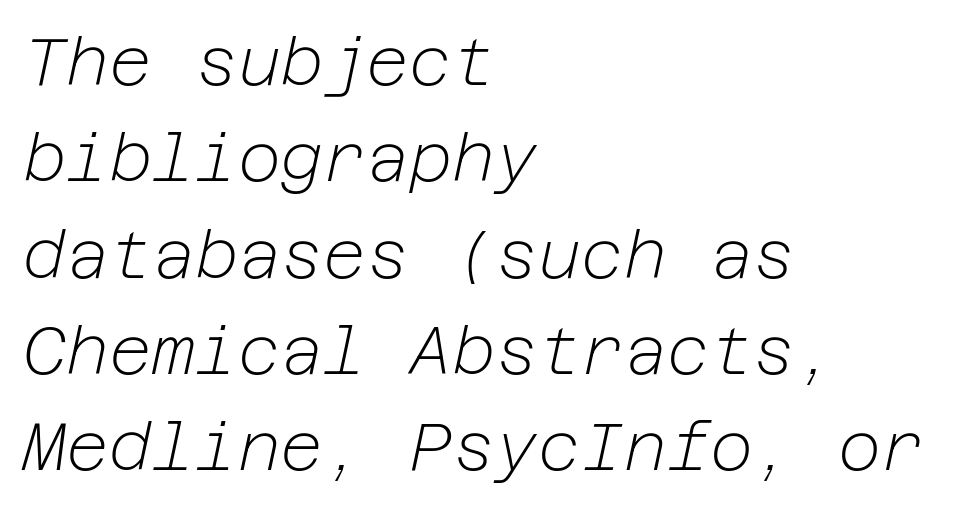
The image shows 66 px light type, italic (leaning right); set left-aligned, normal line spacing (1.46x), normal letter spacing, not underlined; low stroke contrast and a medium x-height.
